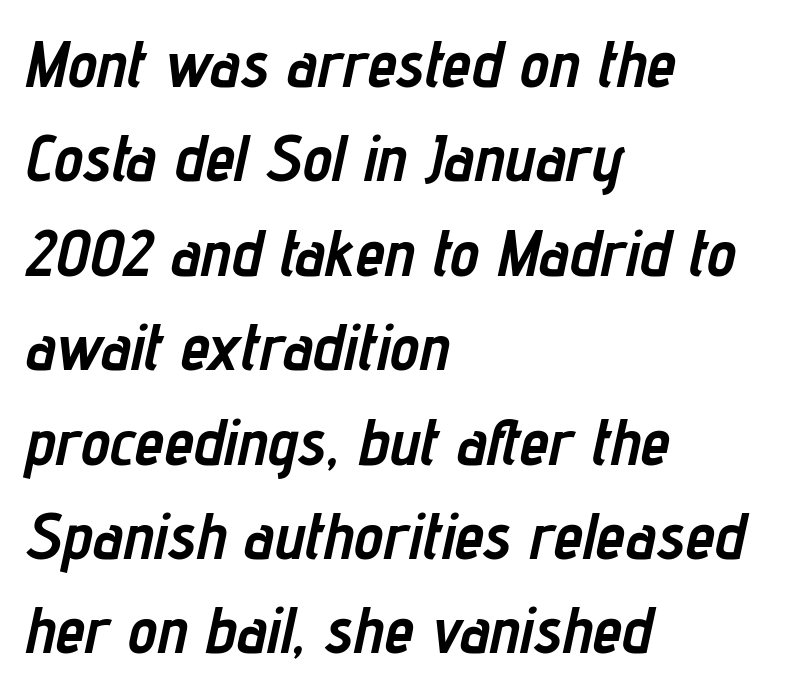
Q: Is the text bold? A: Yes.
Q: Is the text italic (slanted)? A: Yes, it leans right by about 12 degrees.
Q: Is the text underlined? A: No.
Q: How is the paragraph aligned? A: Left-aligned.
Q: Is the spacing between letters normal or unusually wide? A: Normal.
Q: Is the spacing between lines tight, normal or loose? A: Normal.
Q: Width (condensed, normal, or wide)? A: Condensed.
Q: Stroke contrast? A: Low.
Q: x-height? A: Medium.
Q: Monospaced? A: No.
